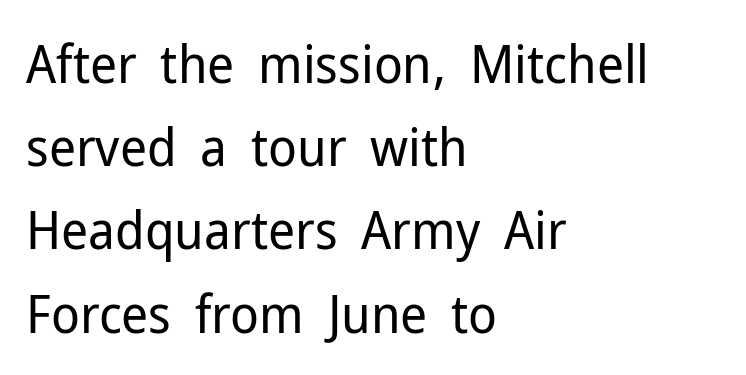
{"serif": "no", "italic": "no", "bold": "no", "weight": "regular", "width": "normal", "stroke_contrast": "low", "x_height": "medium", "monospaced": "no", "underline": "no", "align": "left", "line_spacing": "normal", "line_spacing_ratio": 1.57, "letter_spacing": "normal", "letter_spacing_em": 0.0, "glyph_px": 53}
